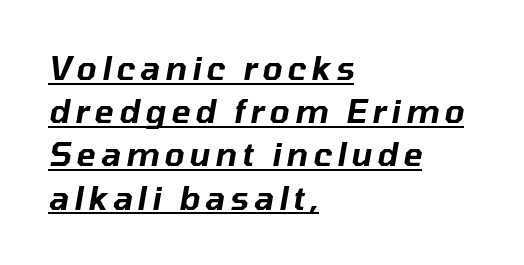
The passage is arranged the way most books set body copy — flush left. The font's italic variant was chosen for this text. Spacing verdict: proportional, widths tailored to each character. Rows of type keep a routine distance in the vertical direction. The rendered words wear a rule along their underside.
